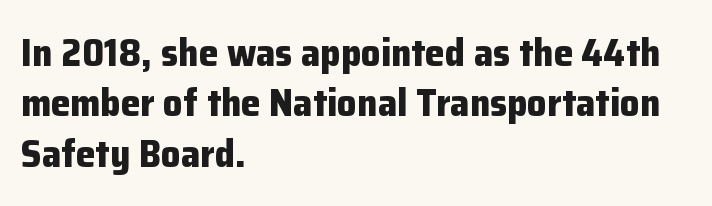
{"serif": "no", "italic": "no", "bold": "yes", "weight": "bold", "width": "normal", "stroke_contrast": "low", "x_height": "medium", "monospaced": "no", "underline": "no", "align": "left", "line_spacing": "normal", "line_spacing_ratio": 1.29, "letter_spacing": "normal", "letter_spacing_em": 0.0, "glyph_px": 39}
